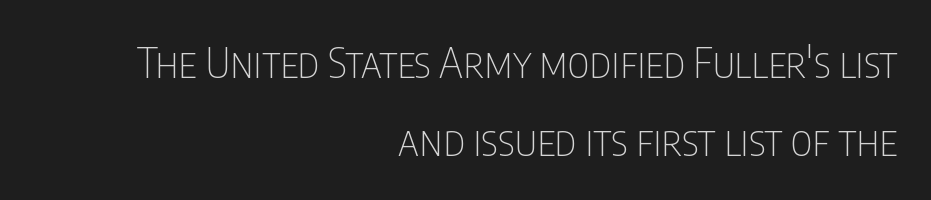
These lines stack with their right ends in a neat column. No feet cap the strokes, marking this as sans-serif type. Has an underline been added? It has not. Character widths vary here, with narrow letters taking less room than wide ones. This is the regular roman posture of the typeface.
